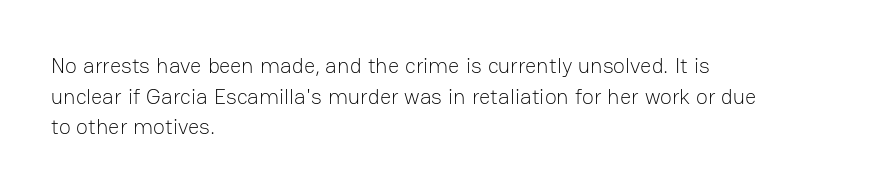
Q: Is the text bold? A: No.
Q: Is the text italic (slanted)? A: No, it is upright.
Q: Is the text underlined? A: No.
Q: How is the paragraph aligned? A: Left-aligned.
Q: Is the spacing between letters normal or unusually wide? A: Normal.
Q: Is the spacing between lines tight, normal or loose? A: Normal.
